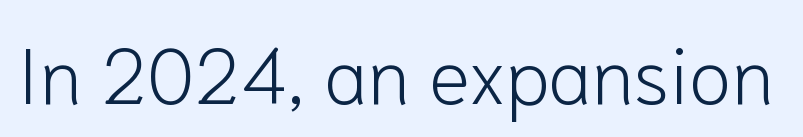
The image shows 78 px light sans-serif type, upright; set normal letter spacing, not underlined; low stroke contrast and a medium x-height.
